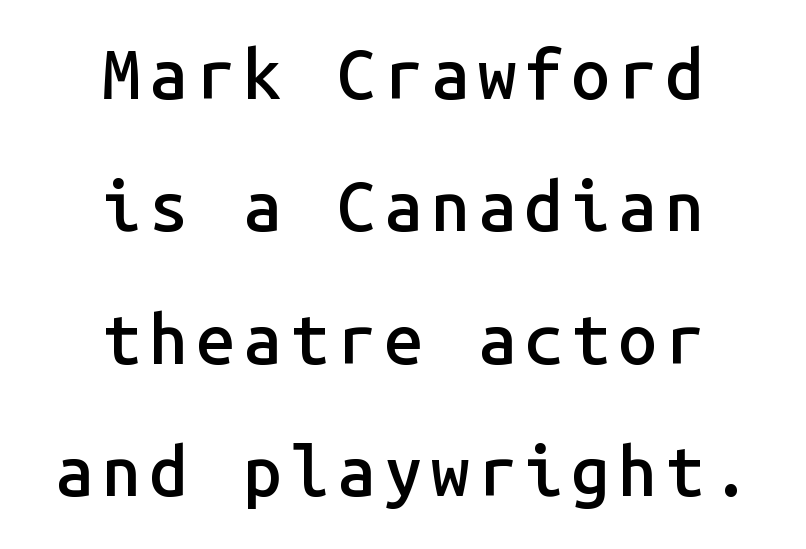
Which margin do the lines hug? Neither — every line sits in the middle. In terms of leading, this rendering errs on the spacious side. Type style note: lacks serifs. The zone under the glyphs is completely vacant. Tall strokes in this sample are plumb rather than angled. Every letter is mildly thick-stroked: semibold rather than bold.
